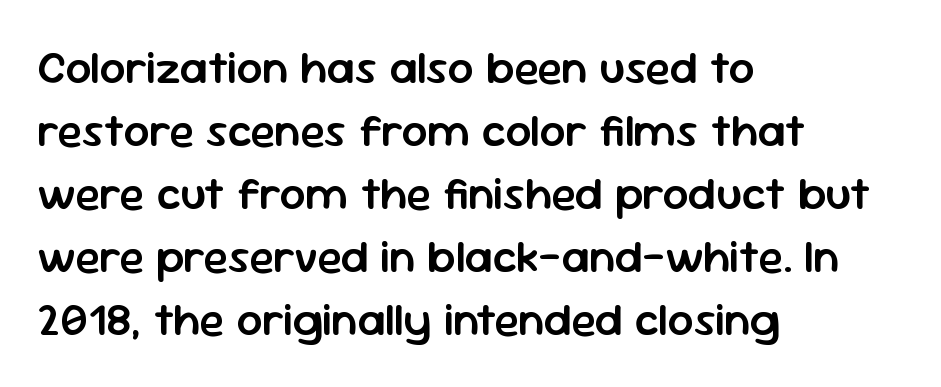
The image shows 46 px semibold sans-serif type, upright; set left-aligned, normal line spacing (1.37x), normal letter spacing, not underlined; low stroke contrast and a medium x-height.
